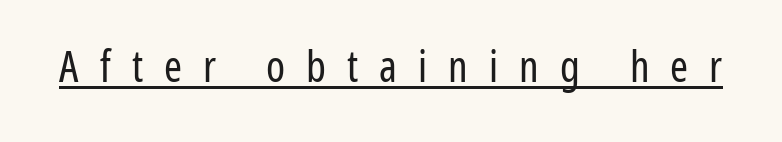
{"serif": "no", "italic": "no", "bold": "no", "weight": "regular", "width": "condensed", "stroke_contrast": "low", "x_height": "medium", "monospaced": "no", "underline": "yes", "letter_spacing": "wide", "letter_spacing_em": 0.49, "glyph_px": 43}
